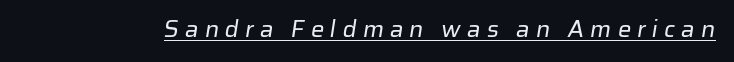
{"bold": "no", "underline": "yes", "letter_spacing": "wide", "letter_spacing_em": 0.25, "glyph_px": 24}
